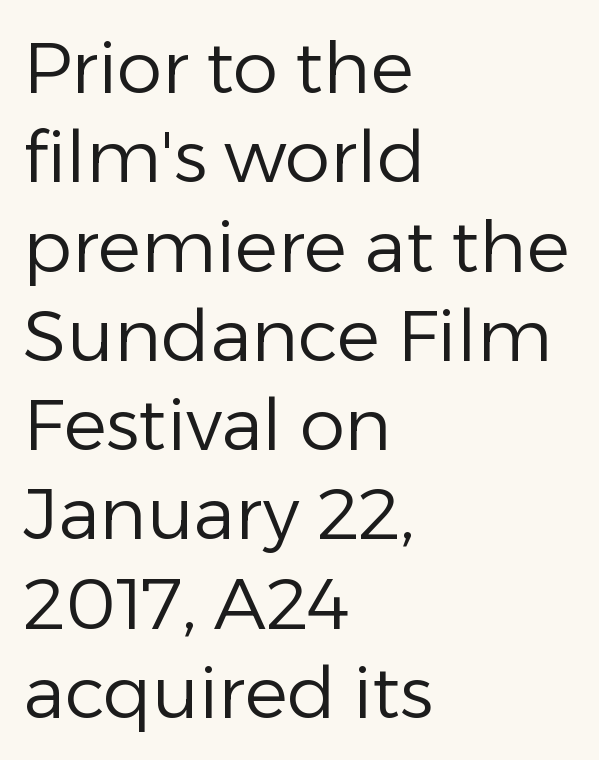
This rendering employs a face without finishing strokes, i.e., a sans-serif. The font sits on the lighter half of the weight spectrum, regular included. These lines are rendered in a variable-pitch font. How are the letters spaced? Ordinarily, with no added tracking.
